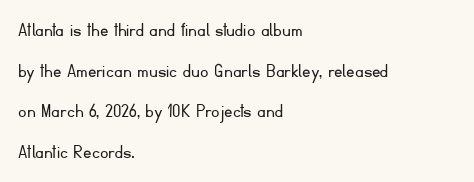
This is the regular roman posture of the typeface. In CSS terms this would be text-align: left. Is this a heavy cut? Hardly; it is regular or lighter. The string is rendered with underlining switched off. Tracking value appears to be zero — textbook default spacing.
